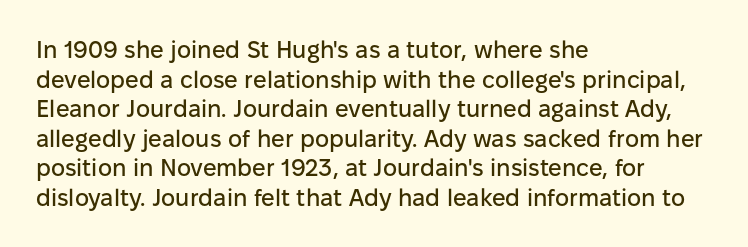
The rag falls on the right side of this text block. This sample uses an upright cut, with every glyph sitting square on the baseline. This sample uses plain, unmodified letter spacing. The strip under each line holds only bare page.
